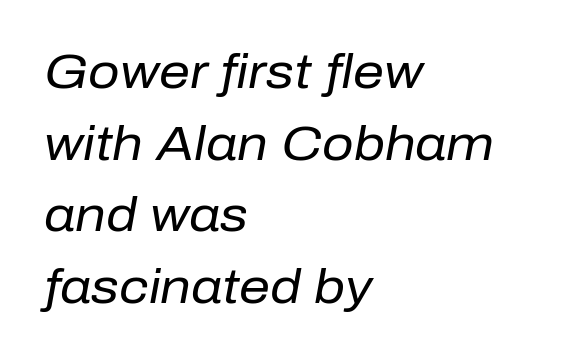
Q: Is the text bold? A: No.
Q: Is the text italic (slanted)? A: Yes, it leans right by about 10 degrees.
Q: Is the text underlined? A: No.
Q: How is the paragraph aligned? A: Left-aligned.
Q: Is the spacing between letters normal or unusually wide? A: Normal.
Q: Is the spacing between lines tight, normal or loose? A: Normal.
Q: Width (condensed, normal, or wide)? A: Normal.
Q: Stroke contrast? A: Low.
Q: x-height? A: Medium.
Q: Monospaced? A: No.
